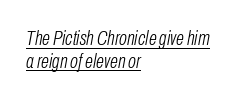
The image shows 21 px text type, italic (leaning right); set left-aligned, tight line spacing (1.09x), normal letter spacing, underlined.
